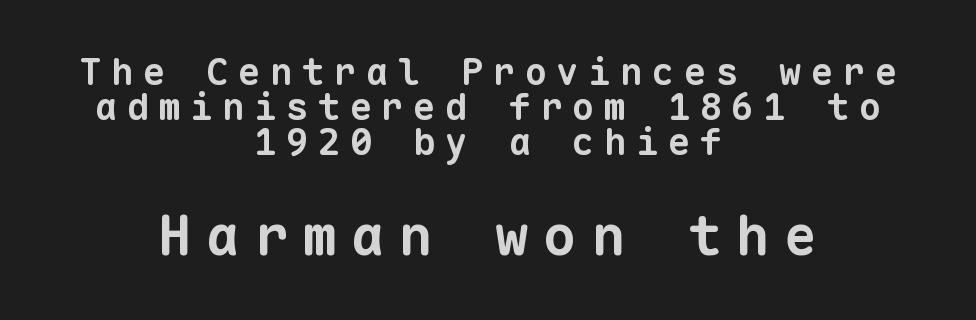
Each word looks stretched out because of the extra space between its letters. Between these two stacked blocks, the lower one wins on size. Has an underline been added? It has not. Here the designer chose a console-style face with uniform glyph widths. Weight check: bold — yes, fully. The text was rendered using a sans face with plain stroke endings.
